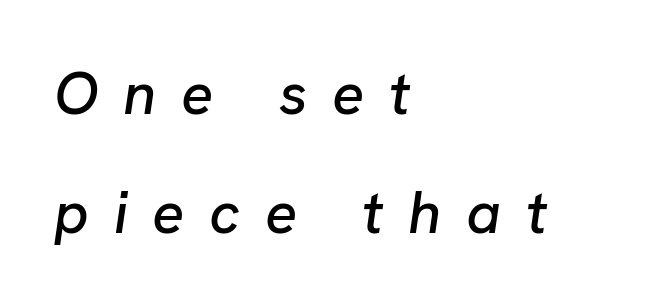
Q: Is the text italic (slanted)? A: Yes, it leans right by about 8 degrees.
Q: Is the text underlined? A: No.
Q: How is the paragraph aligned? A: Left-aligned.
Q: Is the spacing between letters normal or unusually wide? A: Unusually wide.
Q: Is the spacing between lines tight, normal or loose? A: Loose.
Q: Width (condensed, normal, or wide)? A: Normal.
Q: Stroke contrast? A: Low.
Q: x-height? A: Medium.
Q: Monospaced? A: No.
